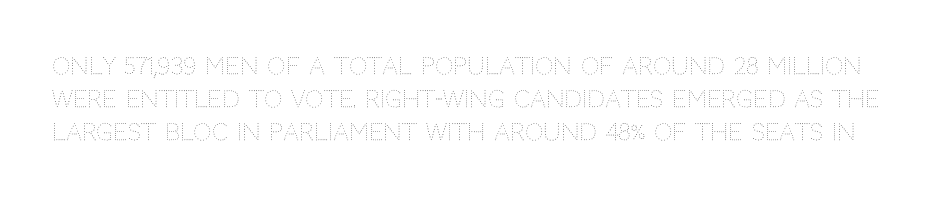
{"italic": "no", "bold": "no", "underline": "no", "line_spacing": "normal", "line_spacing_ratio": 1.43, "letter_spacing": "normal", "letter_spacing_em": 0.0, "glyph_px": 23}
